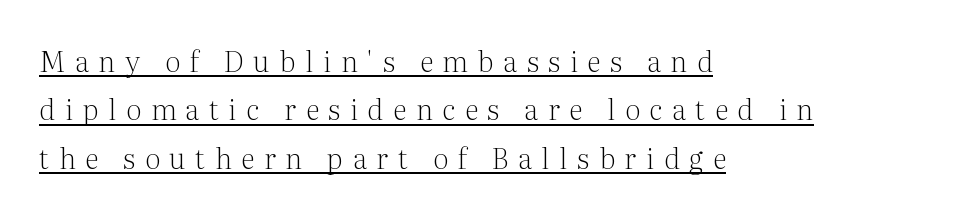
{"serif": "yes", "italic": "no", "bold": "no", "weight": "light", "width": "normal", "stroke_contrast": "medium", "x_height": "medium", "monospaced": "no", "underline": "yes", "align": "left", "line_spacing_ratio": 1.73, "letter_spacing": "wide", "letter_spacing_em": 0.35, "glyph_px": 28}
